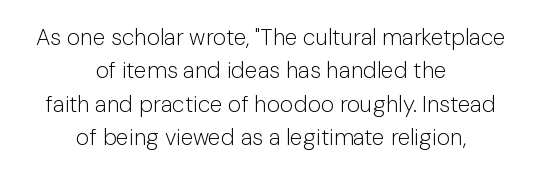
The image shows 23 px text type, upright; set centered, normal line spacing (1.45x), normal letter spacing, not underlined.
